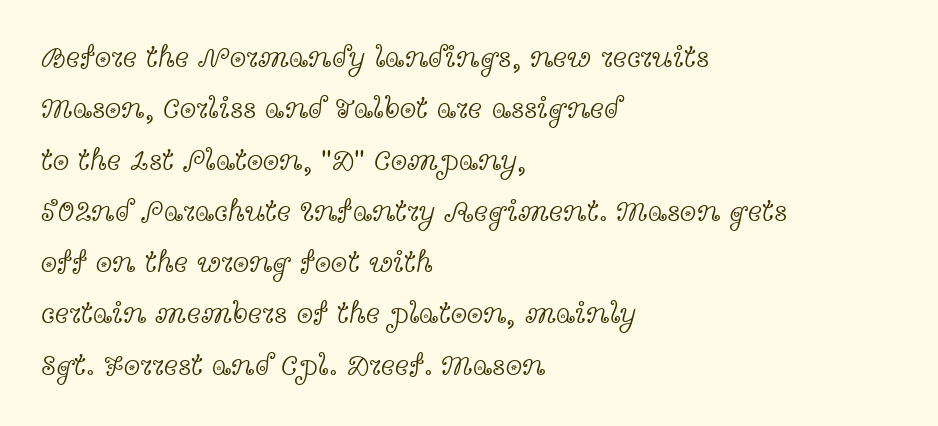
{"serif": "yes", "italic": "no", "bold": "no", "weight": "light", "width": "wide", "x_height": "medium", "monospaced": "no", "underline": "no", "align": "left", "line_spacing_ratio": 1.71, "letter_spacing": "normal", "letter_spacing_em": 0.0, "glyph_px": 30}
